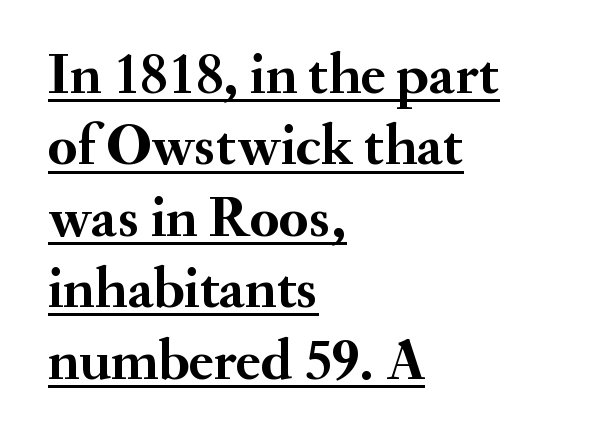
The image shows 59 px semibold serif type, upright; set left-aligned, line spacing 1.21x, normal letter spacing, underlined; medium stroke contrast and a small x-height.
